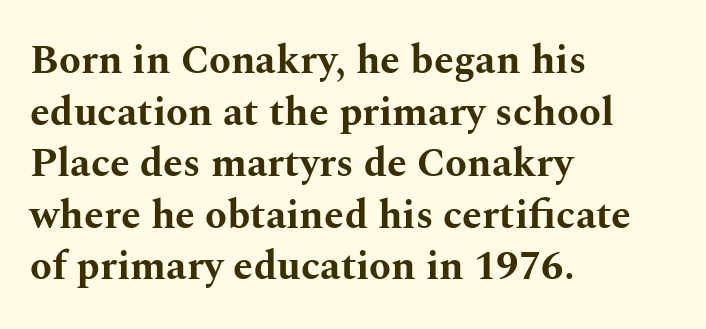
{"serif": "yes", "italic": "no", "bold": "yes", "weight": "bold", "width": "wide", "stroke_contrast": "medium", "x_height": "medium", "monospaced": "no", "underline": "no", "align": "left", "line_spacing": "normal", "line_spacing_ratio": 1.29, "letter_spacing": "normal", "letter_spacing_em": 0.0, "glyph_px": 40}
